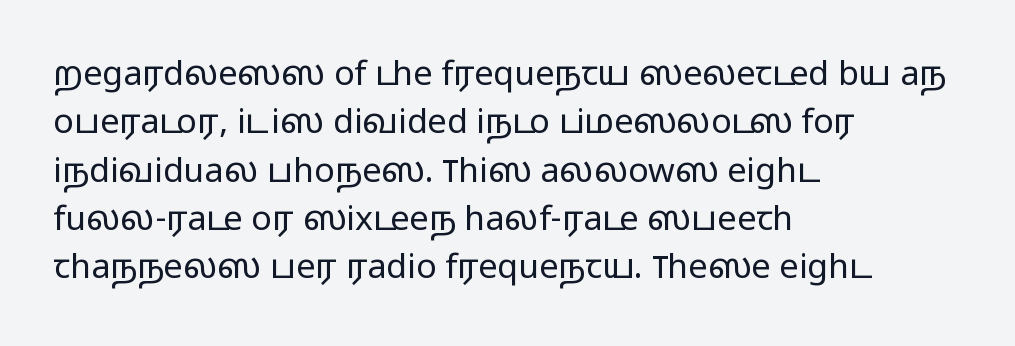
The image shows 34 px light, wide sans-serif type, upright; set left-aligned, normal line spacing (1.42x), normal letter spacing, not underlined; low stroke contrast and a medium x-height.
